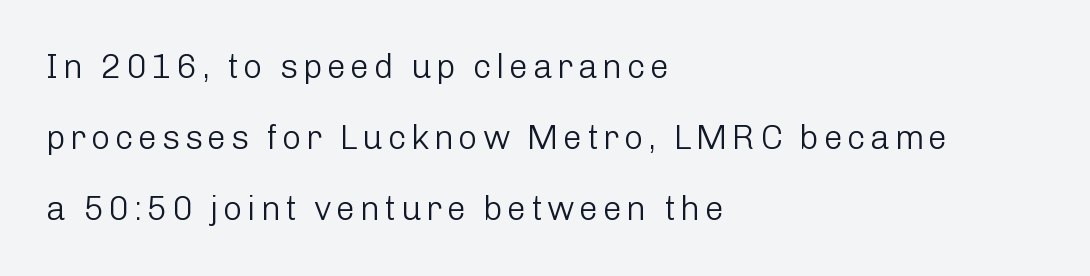
{"serif": "no", "italic": "no", "bold": "no", "weight": "light", "width": "normal", "stroke_contrast": "low", "x_height": "medium", "monospaced": "no", "underline": "no", "align": "left", "line_spacing": "loose", "line_spacing_ratio": 2.09, "glyph_px": 34}
